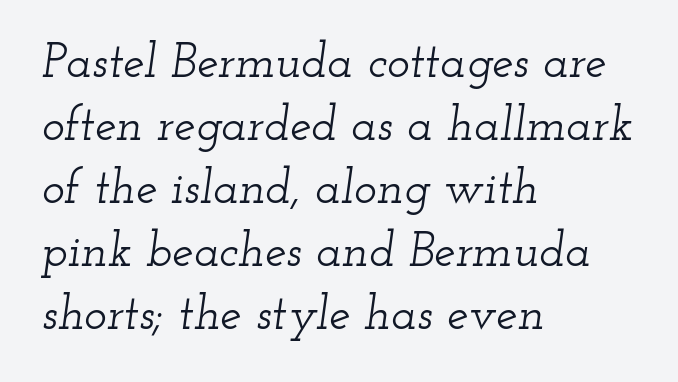
Q: Is the text italic (slanted)? A: Yes, it leans right by about 12 degrees.
Q: Is the typeface a serif or a sans-serif typeface? A: Serif.
Q: Is the text underlined? A: No.
Q: How is the paragraph aligned? A: Left-aligned.
Q: Is the spacing between letters normal or unusually wide? A: Normal.
Q: Is the spacing between lines tight, normal or loose? A: Normal.
Q: Width (condensed, normal, or wide)? A: Wide.
Q: Stroke contrast? A: Low.
Q: x-height? A: Small.
Q: Monospaced? A: No.
